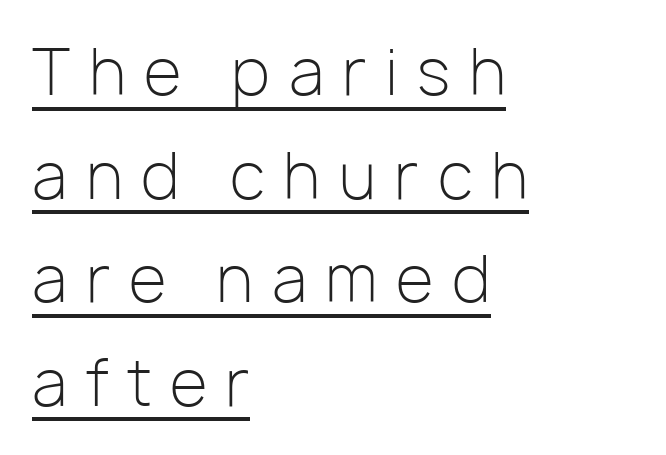
Q: Is the text bold? A: No.
Q: Is the text italic (slanted)? A: No, it is upright.
Q: Is the typeface a serif or a sans-serif typeface? A: Sans-serif.
Q: Is the text underlined? A: Yes.
Q: How is the paragraph aligned? A: Left-aligned.
Q: Is the spacing between letters normal or unusually wide? A: Unusually wide.
Q: Is the spacing between lines tight, normal or loose? A: Normal.
Q: Width (condensed, normal, or wide)? A: Normal.
Q: Stroke contrast? A: Low.
Q: x-height? A: Medium.
Q: Monospaced? A: No.
